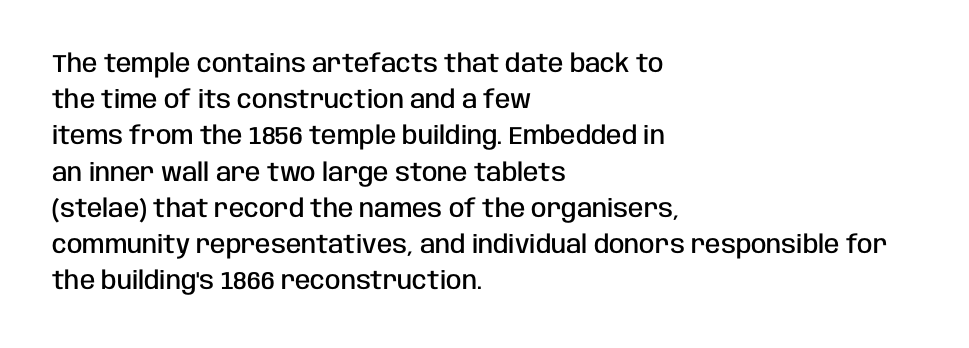
Q: Is the text bold? A: Semi-bold.
Q: Is the text italic (slanted)? A: No, it is upright.
Q: Is the text underlined? A: No.
Q: How is the paragraph aligned? A: Left-aligned.
Q: Is the spacing between letters normal or unusually wide? A: Normal.
Q: Is the spacing between lines tight, normal or loose? A: Normal.
